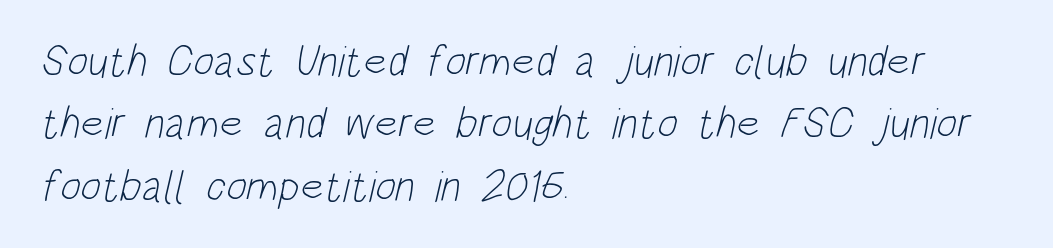
{"serif": "no", "bold": "no", "weight": "light", "width": "condensed", "stroke_contrast": "low", "x_height": "large", "monospaced": "no", "underline": "no", "align": "left", "line_spacing": "normal", "line_spacing_ratio": 1.42, "letter_spacing": "normal", "letter_spacing_em": 0.0, "glyph_px": 44}
